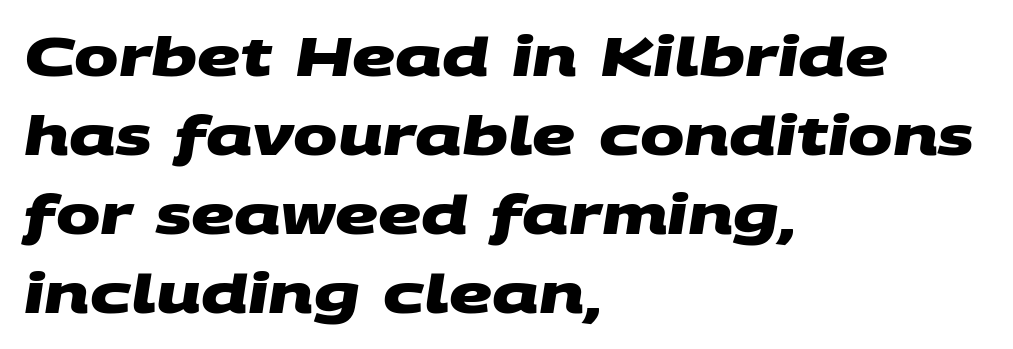
Q: Is the text bold? A: Yes.
Q: Is the typeface a serif or a sans-serif typeface? A: Sans-serif.
Q: Is the text underlined? A: No.
Q: How is the paragraph aligned? A: Left-aligned.
Q: Is the spacing between letters normal or unusually wide? A: Normal.
Q: Is the spacing between lines tight, normal or loose? A: Normal.
Q: Width (condensed, normal, or wide)? A: Wide.
Q: Stroke contrast? A: Medium.
Q: x-height? A: Large.
Q: Monospaced? A: No.
